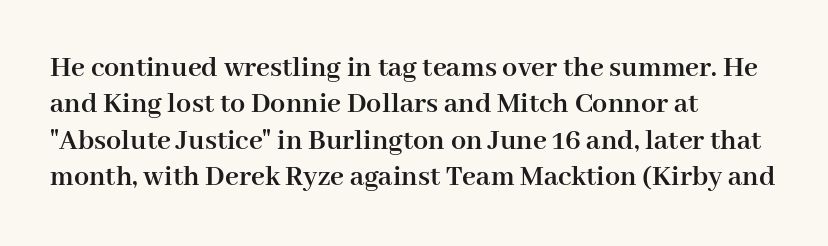
Vertical strokes here are truly vertical. Default kerning and tracking; the words read as compact shapes. Here the designer chose a conventional face with non-uniform glyph widths. Stroke thickness is high; the sample reads as a true bold. Old-style or modern, the face here clearly has serifs. Has an underline been added? It has not.
